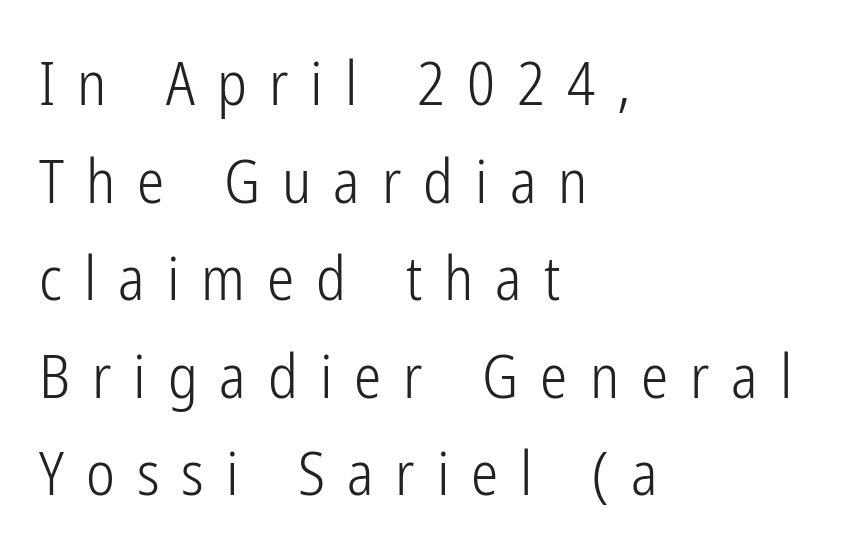
{"serif": "no", "italic": "no", "bold": "no", "weight": "light", "width": "condensed", "stroke_contrast": "low", "x_height": "medium", "monospaced": "no", "underline": "no", "align": "left", "line_spacing": "normal", "line_spacing_ratio": 1.6, "letter_spacing": "wide", "letter_spacing_em": 0.36, "glyph_px": 61}
